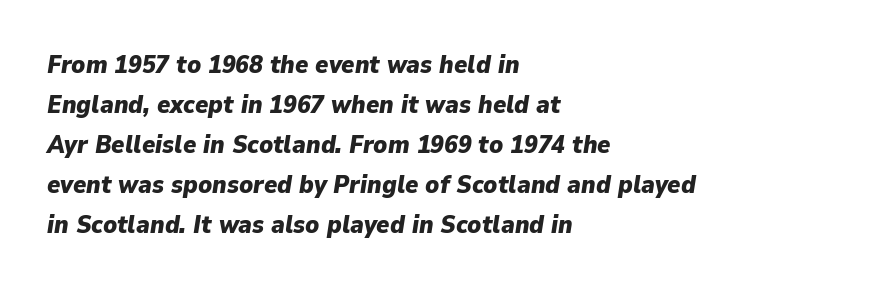
Q: Is the text bold? A: Yes.
Q: Is the text italic (slanted)? A: Yes, it leans right by about 9 degrees.
Q: Is the text underlined? A: No.
Q: How is the paragraph aligned? A: Left-aligned.
Q: Is the spacing between letters normal or unusually wide? A: Normal.
Q: Is the spacing between lines tight, normal or loose? A: Normal.
